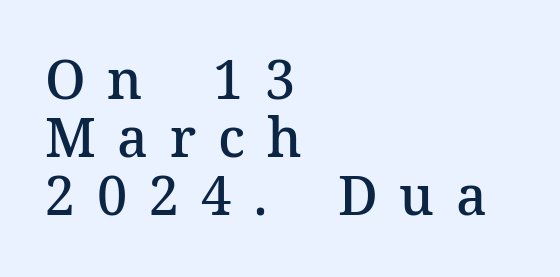
{"serif": "yes", "italic": "no", "bold": "semi", "weight": "semibold", "width": "normal", "stroke_contrast": "medium", "x_height": "medium", "monospaced": "no", "underline": "no", "align": "left", "line_spacing": "tight", "line_spacing_ratio": 1.07, "letter_spacing": "wide", "letter_spacing_em": 0.4, "glyph_px": 54}
